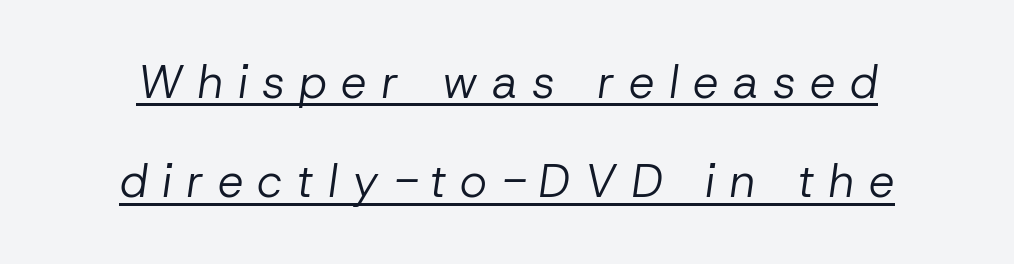
The image shows 46 px regular-weight type, italic (leaning right); set loose line spacing (2.16x), unusually wide letter spacing (+0.31 em), underlined; low stroke contrast and a medium x-height.
